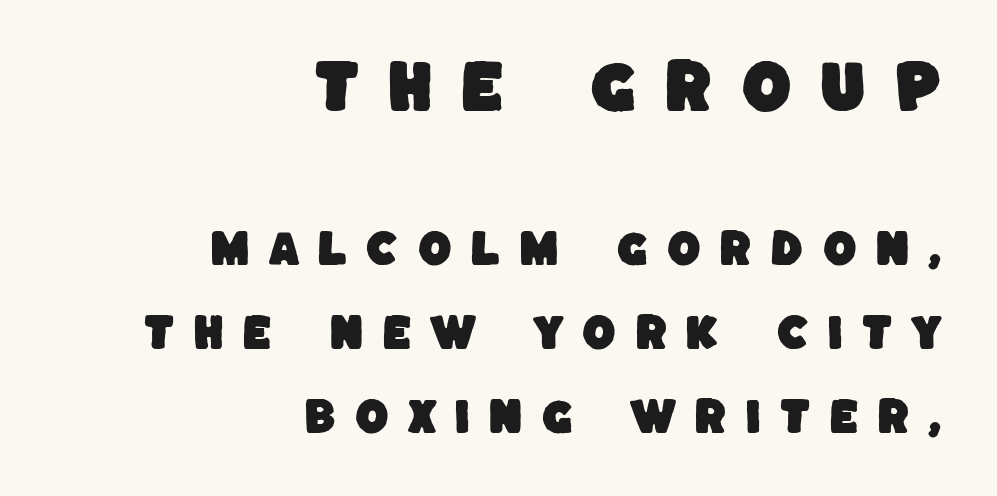
Here the designer chose a conventional face with non-uniform glyph widths. Observe the absence of serifs on each vertical stroke in this sample. Is the block centered? No — it sits flush against the right margin. Visually, the top section dominates because its glyphs are scaled up.
